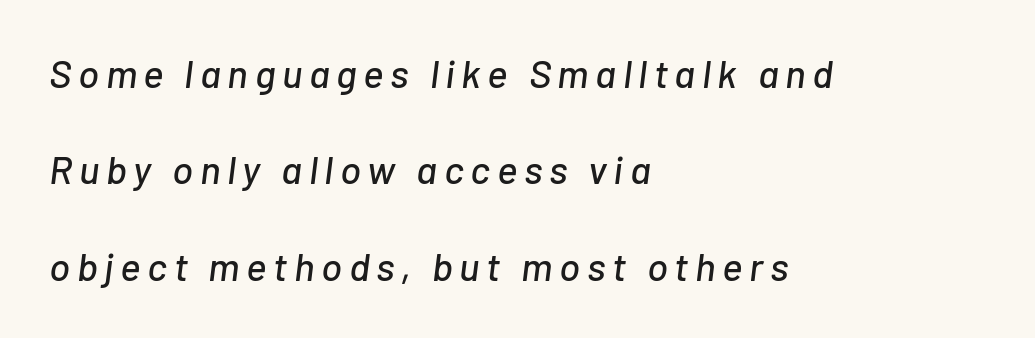
{"italic": "yes", "lean": "right", "slant_degrees": 7, "width": "normal", "stroke_contrast": "low", "x_height": "medium", "monospaced": "no", "underline": "no", "align": "left", "line_spacing": "loose", "line_spacing_ratio": 2.47, "glyph_px": 39}
